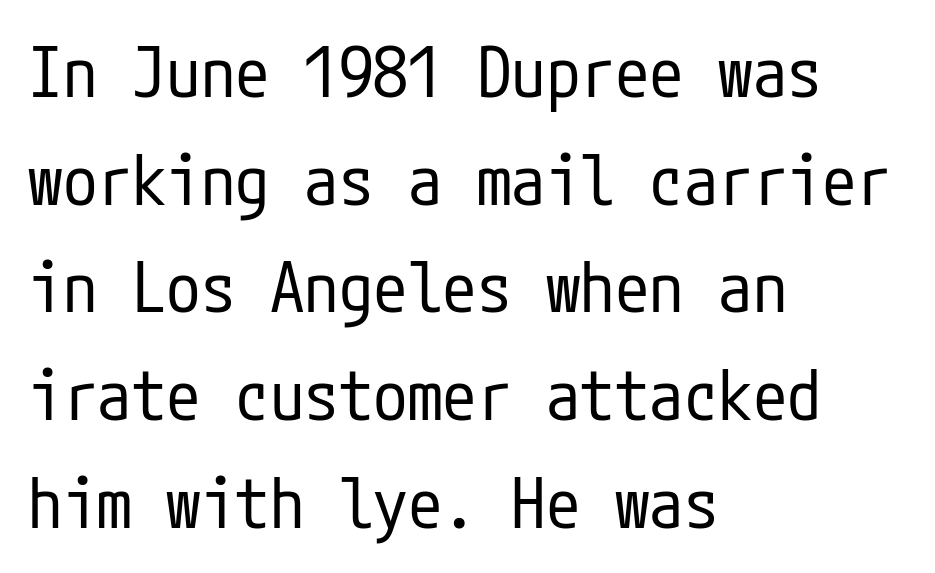
In CSS terms this would be text-align: left. Summary of weight: not heavy and not bold. Glance below the letters and you will spot only blank space. The axis of the letterforms is exactly vertical. Is this a sans? Yes — the strokes have no serifs.
